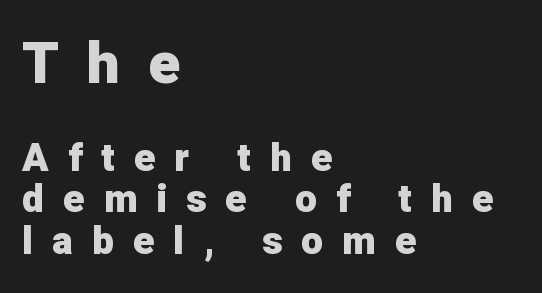
{"serif": "no", "italic": "no", "bold": "yes", "weight": "heavy", "width": "normal", "stroke_contrast": "low", "x_height": "medium", "monospaced": "no", "underline": "no", "align": "left", "line_spacing": "tight", "line_spacing_ratio": 1.06, "letter_spacing": "wide", "letter_spacing_em": 0.49, "larger_block": "first", "size_ratio": 1.49, "glyph_px": 58}
